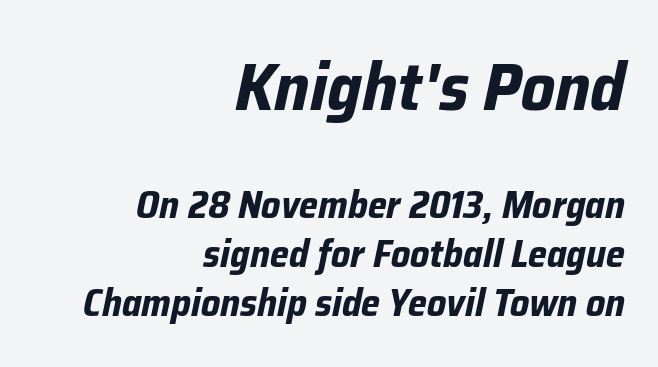
{"italic": "yes", "lean": "right", "slant_degrees": 12, "bold": "yes", "weight": "bold", "width": "normal", "stroke_contrast": "low", "x_height": "medium", "monospaced": "no", "underline": "no", "align": "right", "line_spacing": "normal", "line_spacing_ratio": 1.3, "letter_spacing": "normal", "letter_spacing_em": 0.0, "larger_block": "first", "size_ratio": 1.76, "glyph_px": 67}
